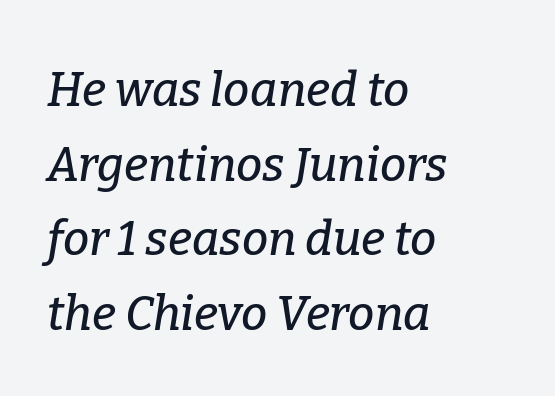
Q: Is the text italic (slanted)? A: Yes, it leans right by about 9 degrees.
Q: Is the typeface a serif or a sans-serif typeface? A: Serif.
Q: Is the text underlined? A: No.
Q: How is the paragraph aligned? A: Left-aligned.
Q: Is the spacing between letters normal or unusually wide? A: Normal.
Q: Is the spacing between lines tight, normal or loose? A: Normal.
Q: Width (condensed, normal, or wide)? A: Normal.
Q: Stroke contrast? A: Low.
Q: x-height? A: Medium.
Q: Monospaced? A: No.
